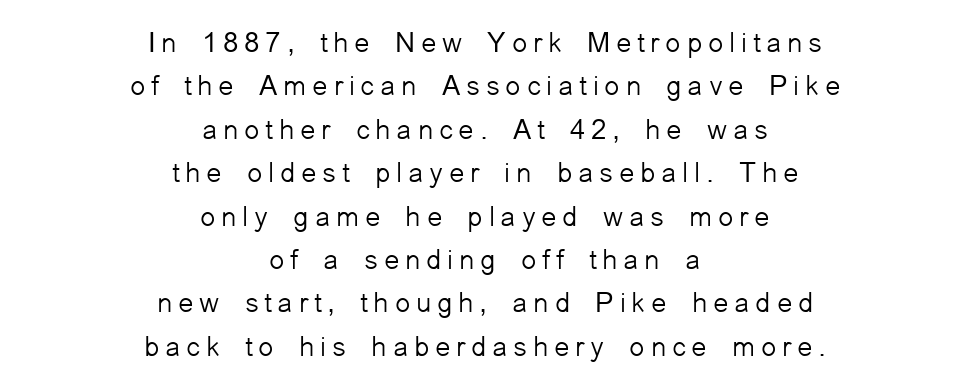
{"serif": "no", "italic": "no", "bold": "no", "weight": "light", "width": "normal", "stroke_contrast": "low", "x_height": "medium", "monospaced": "no", "underline": "no", "align": "center", "line_spacing": "normal", "line_spacing_ratio": 1.55, "letter_spacing": "wide", "letter_spacing_em": 0.2, "glyph_px": 28}
